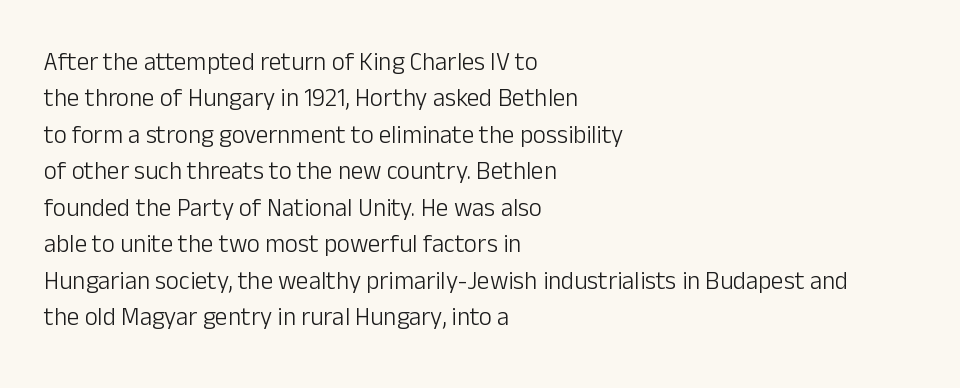
In terms of posture, this sample is upright. The passage shown has conventional tracking throughout. The zone under the glyphs is completely vacant. The lines are quadded left. These glyphs show unthickened strokes, regular width or finer. Rows of type keep a routine distance in the vertical direction.
